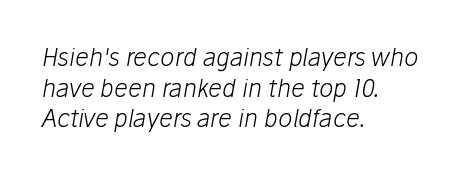
The image shows 24 px text type, italic (leaning right); set left-aligned, normal line spacing (1.28x), normal letter spacing, not underlined.
